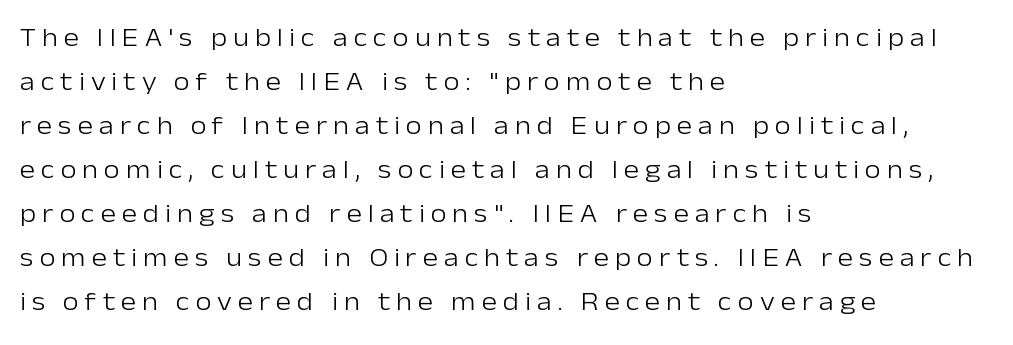
Successive baselines arrive at the customary interval. Characters remain perfectly vertical along every line. Horizontally, the lines are justified to the leading edge only. The passage shown has open, widely tracked lettering throughout. The glyphs are unaccompanied by any horizontal stroke below them.
